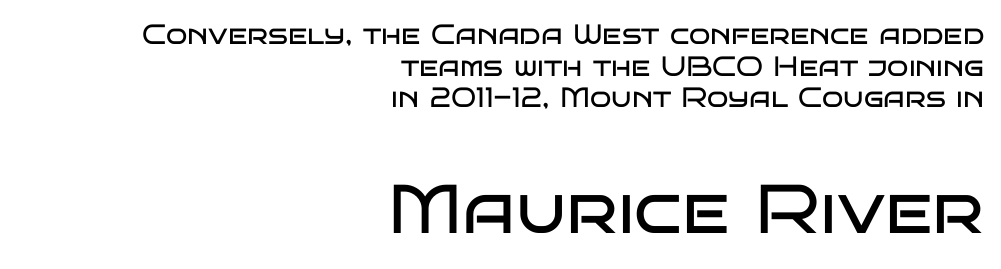
The image shows 69 px regular-weight, wide sans-serif type, upright; set right-aligned, tight line spacing (1.13x), normal letter spacing, not underlined; the second (bottom) block is 2.46x larger; low stroke contrast and a large x-height.
